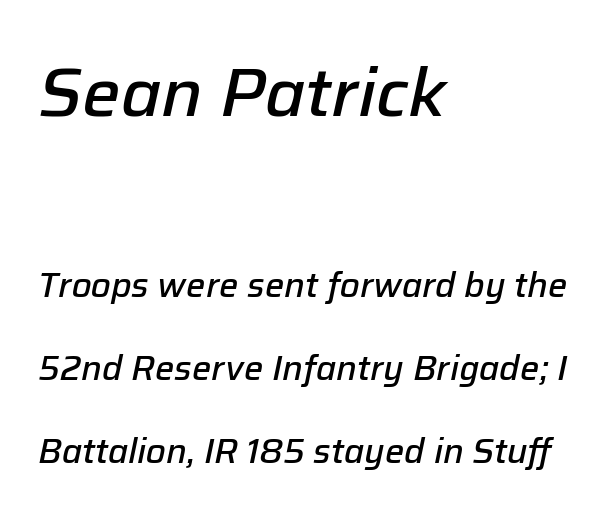
The emphasis by scale lands on block number one, above. Bare-footed words on every line. Leading: increased. Every character sits at an angle, as italics do. Varying glyph widths throughout — classic text-font behaviour.
